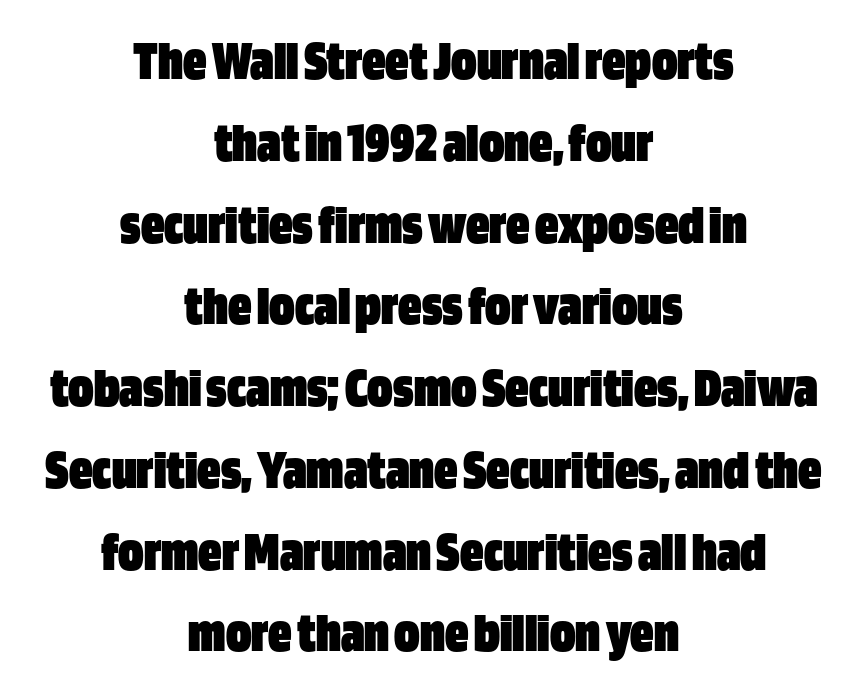
The image shows 58 px heavy, condensed sans-serif type, upright; set centered, normal line spacing (1.41x), normal letter spacing, not underlined; low stroke contrast and a large x-height.
